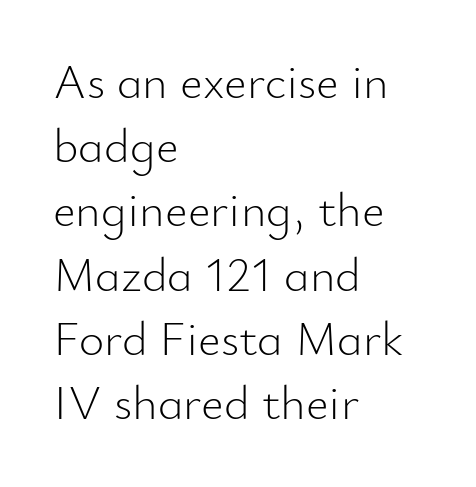
Q: Is the text bold? A: No.
Q: Is the text italic (slanted)? A: No, it is upright.
Q: Is the typeface a serif or a sans-serif typeface? A: Sans-serif.
Q: Is the text underlined? A: No.
Q: How is the paragraph aligned? A: Left-aligned.
Q: Is the spacing between letters normal or unusually wide? A: Normal.
Q: Is the spacing between lines tight, normal or loose? A: Normal.
Q: Width (condensed, normal, or wide)? A: Normal.
Q: Stroke contrast? A: Low.
Q: x-height? A: Small.
Q: Monospaced? A: No.
